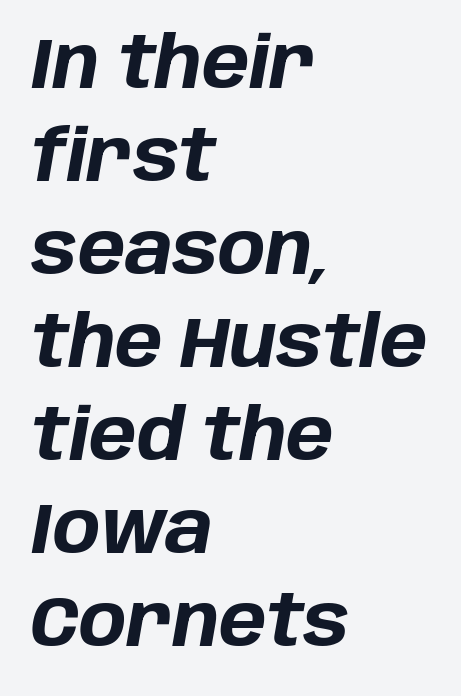
The rendering uses natural spacing where letterforms have individual widths. A clean baseline with only descenders dipping below it. Would a proofreader flag this as italicized? Yes. Horizontal bands of white between lines are of average thickness.
